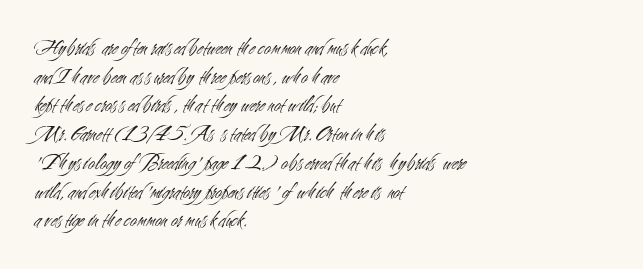
The lines sit at an ordinary, default distance from one another. The text block is weighted toward the left margin, trailing off unevenly rightward. Tracking value appears to be zero — textbook default spacing. Has an underline been added? It has not. Stroke mass is kept to a normal reading level or below.
